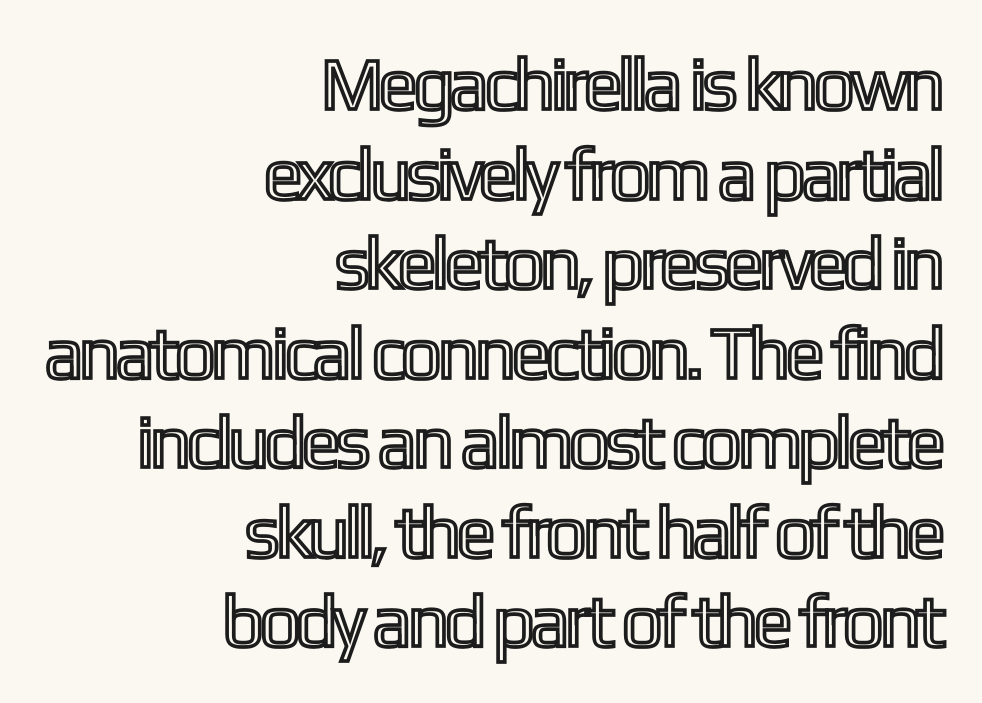
The image shows 74 px condensed type, upright; set right-aligned, line spacing 1.21x, normal letter spacing, not underlined; a medium x-height.
